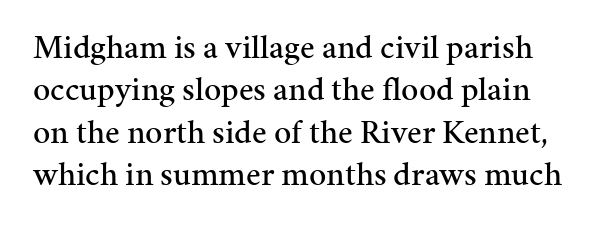
The image shows 34 px serif type, upright; set normal line spacing (1.25x), normal letter spacing, not underlined; medium stroke contrast and a medium x-height.
